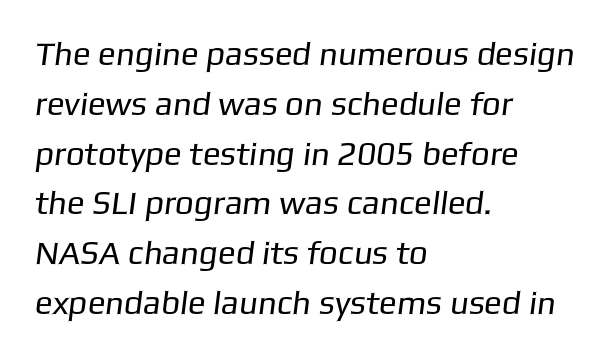
Q: Is the text bold? A: No.
Q: Is the typeface a serif or a sans-serif typeface? A: Sans-serif.
Q: Is the text underlined? A: No.
Q: How is the paragraph aligned? A: Left-aligned.
Q: Is the spacing between letters normal or unusually wide? A: Normal.
Q: Is the spacing between lines tight, normal or loose? A: Normal.
Q: Width (condensed, normal, or wide)? A: Normal.
Q: Stroke contrast? A: Low.
Q: x-height? A: Medium.
Q: Monospaced? A: No.
